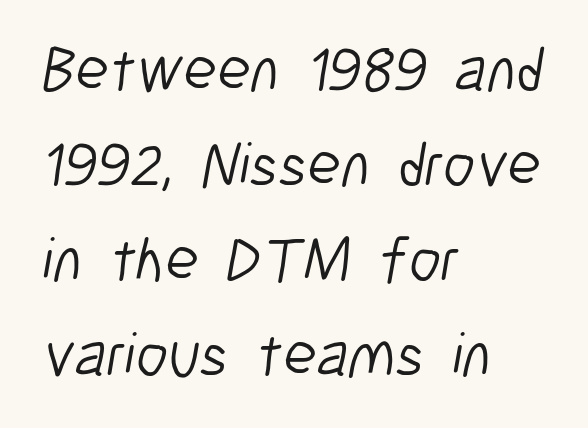
Q: Is the text bold? A: No.
Q: Is the typeface a serif or a sans-serif typeface? A: Sans-serif.
Q: Is the text underlined? A: No.
Q: How is the paragraph aligned? A: Left-aligned.
Q: Is the spacing between letters normal or unusually wide? A: Normal.
Q: Is the spacing between lines tight, normal or loose? A: Normal.
Q: Width (condensed, normal, or wide)? A: Condensed.
Q: Stroke contrast? A: Low.
Q: x-height? A: Medium.
Q: Monospaced? A: No.
